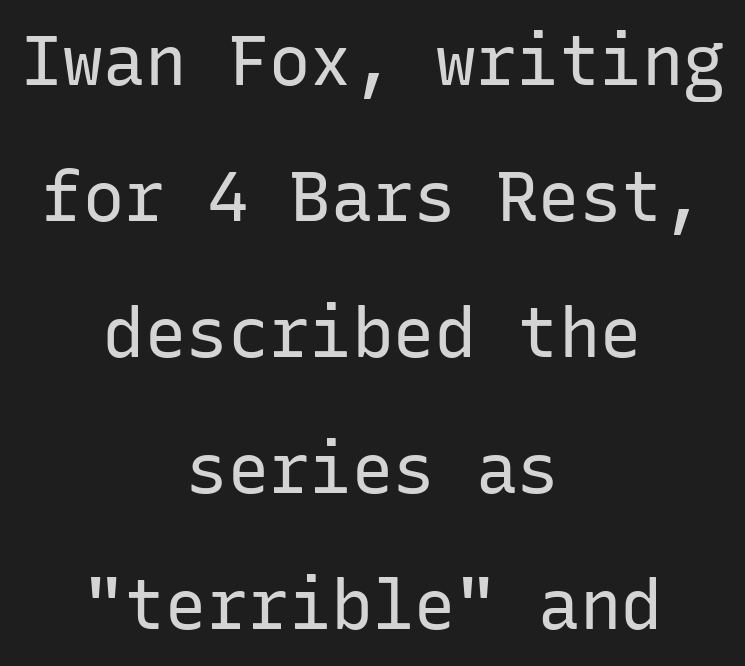
{"serif": "no", "italic": "no", "bold": "no", "weight": "regular", "width": "normal", "stroke_contrast": "low", "x_height": "medium", "monospaced": "yes", "underline": "no", "align": "center", "line_spacing": "loose", "line_spacing_ratio": 1.97, "letter_spacing": "normal", "letter_spacing_em": 0.0, "glyph_px": 69}
